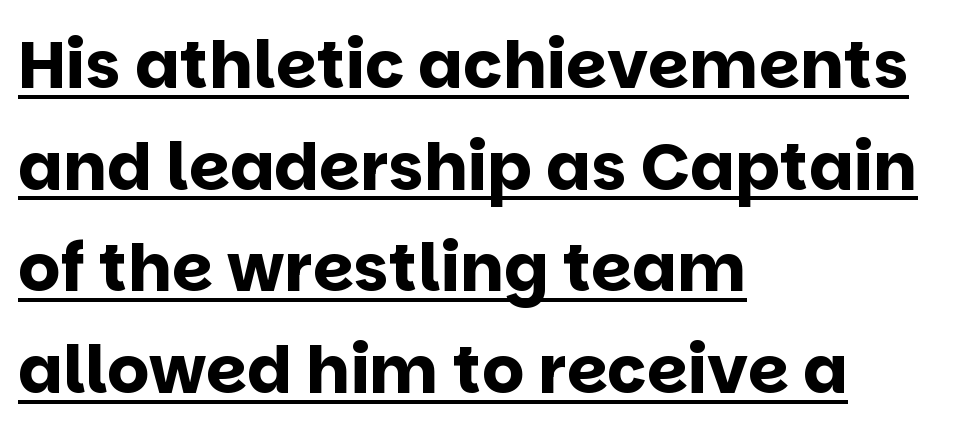
Q: Is the text bold? A: Yes.
Q: Is the text italic (slanted)? A: No, it is upright.
Q: Is the typeface a serif or a sans-serif typeface? A: Sans-serif.
Q: Is the text underlined? A: Yes.
Q: How is the paragraph aligned? A: Left-aligned.
Q: Is the spacing between letters normal or unusually wide? A: Normal.
Q: Is the spacing between lines tight, normal or loose? A: Normal.
Q: Width (condensed, normal, or wide)? A: Normal.
Q: Stroke contrast? A: Low.
Q: x-height? A: Large.
Q: Monospaced? A: No.
